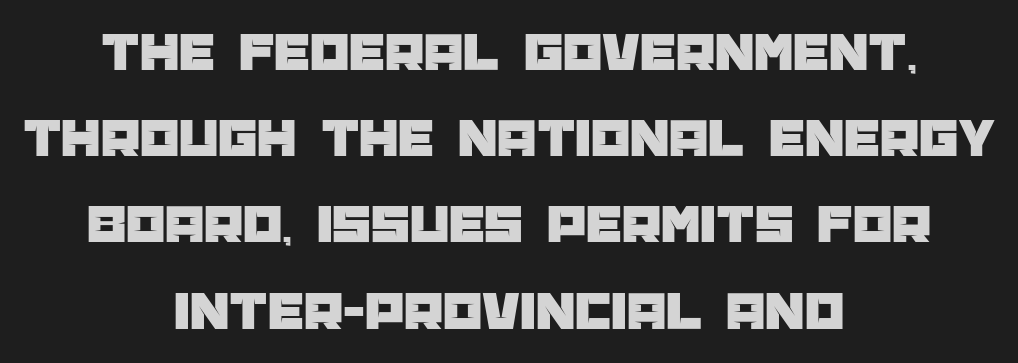
Q: Is the text italic (slanted)? A: No, it is upright.
Q: Is the typeface a serif or a sans-serif typeface? A: Sans-serif.
Q: Is the text underlined? A: No.
Q: How is the paragraph aligned? A: Centered.
Q: Is the spacing between letters normal or unusually wide? A: Normal.
Q: Is the spacing between lines tight, normal or loose? A: Normal.
Q: Width (condensed, normal, or wide)? A: Normal.
Q: Stroke contrast? A: Low.
Q: x-height? A: Large.
Q: Monospaced? A: No.
